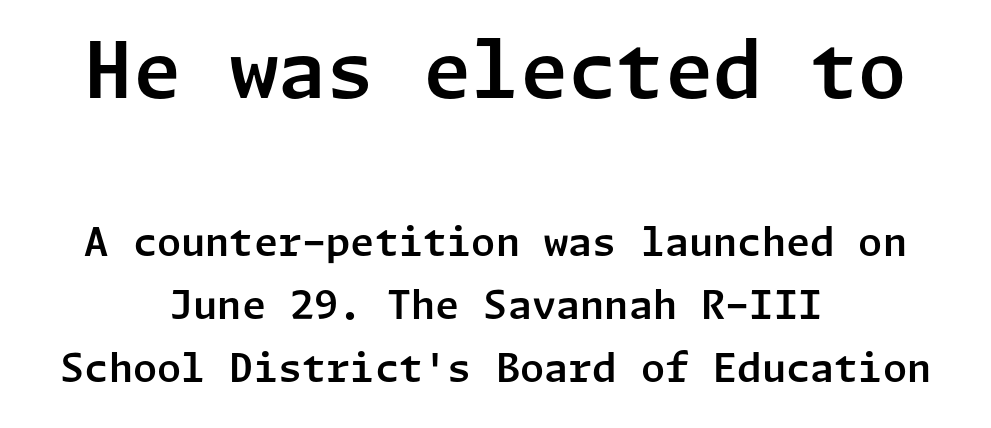
The image shows 78 px sans-serif type, upright; set centered, normal line spacing (1.62x), normal letter spacing, not underlined; the first (top) block is 2.0x larger; low stroke contrast and a medium x-height.
